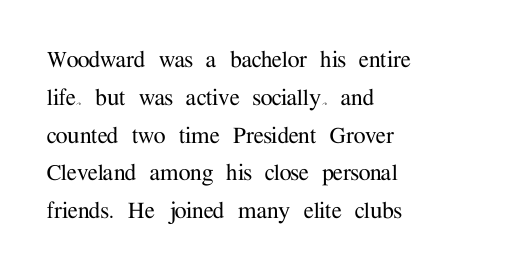
{"italic": "no", "underline": "no", "align": "left", "line_spacing": "normal", "line_spacing_ratio": 1.4, "letter_spacing": "normal", "letter_spacing_em": 0.0, "glyph_px": 27}
